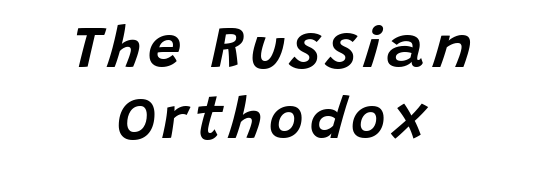
Q: Is the text italic (slanted)? A: Yes, it leans right by about 15 degrees.
Q: Is the text underlined? A: No.
Q: How is the paragraph aligned? A: Centered.
Q: Width (condensed, normal, or wide)? A: Normal.
Q: Stroke contrast? A: Low.
Q: x-height? A: Large.
Q: Monospaced? A: No.
